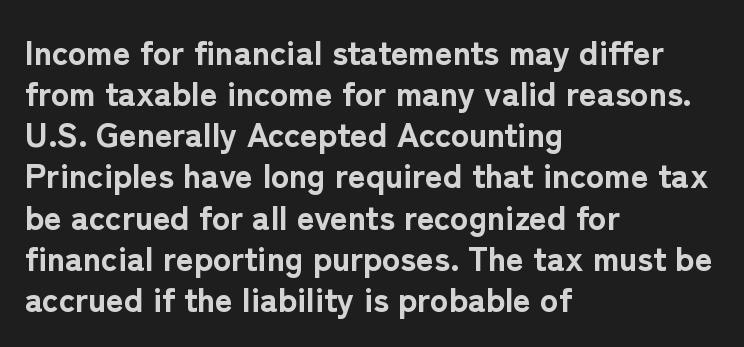
The image shows 34 px bold sans-serif type, upright; set left-aligned, line spacing 1.21x, normal letter spacing, not underlined; low stroke contrast and a medium x-height.
